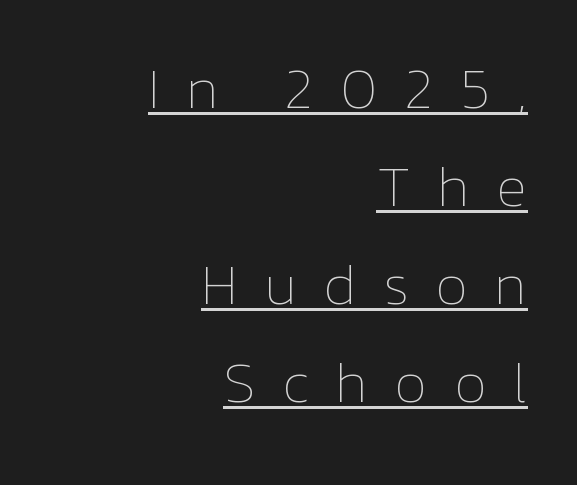
Q: Is the text bold? A: No.
Q: Is the text italic (slanted)? A: No, it is upright.
Q: Is the text underlined? A: Yes.
Q: How is the paragraph aligned? A: Right-aligned.
Q: Is the spacing between letters normal or unusually wide? A: Unusually wide.
Q: Is the spacing between lines tight, normal or loose? A: Normal.
Q: Width (condensed, normal, or wide)? A: Normal.
Q: Stroke contrast? A: Low.
Q: x-height? A: Medium.
Q: Monospaced? A: No.
